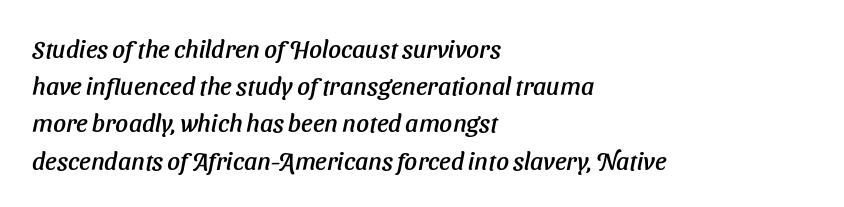
Tracking value appears to be zero — textbook default spacing. This sample keeps an unexceptional amount of space between lines. Which margin do the lines hug? The left one — the right edge is uneven. A clean baseline with only descenders dipping below it.
